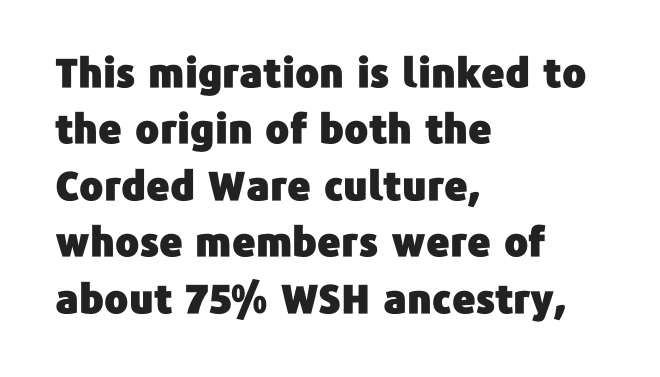
{"serif": "no", "italic": "no", "width": "normal", "stroke_contrast": "low", "x_height": "medium", "monospaced": "no", "underline": "no", "align": "left", "line_spacing": "normal", "line_spacing_ratio": 1.41, "letter_spacing": "normal", "letter_spacing_em": 0.0, "glyph_px": 40}
